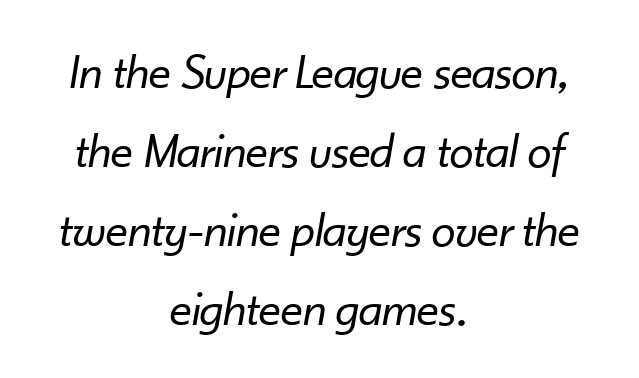
Both edges are ragged and mirror each other, which tells us the setting is centered. Proportional: the letters do not fall into vertical columns. Each stroke keeps to a modest, everyday thickness or less. There's an unmistakable incline to the writing here. Beneath every word, the page is bare. The vertical gap from one line to the next is medium.
